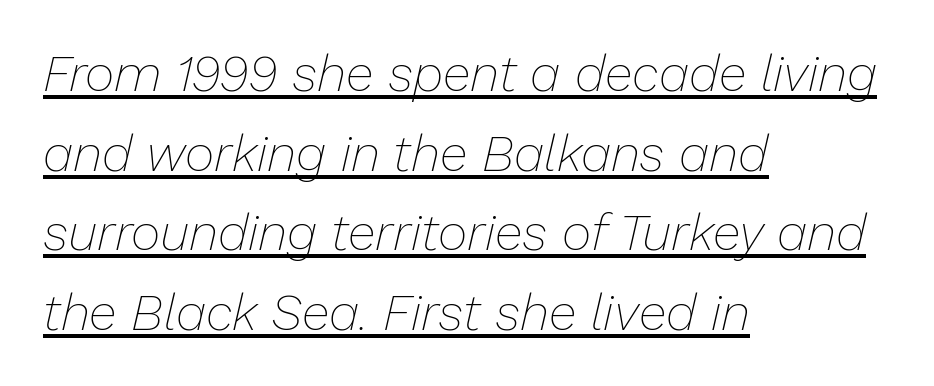
{"italic": "yes", "lean": "right", "slant_degrees": 13, "bold": "no", "weight": "thin", "width": "normal", "stroke_contrast": "low", "x_height": "medium", "monospaced": "no", "underline": "yes", "align": "left", "line_spacing": "normal", "line_spacing_ratio": 1.56, "letter_spacing": "normal", "letter_spacing_em": 0.0, "glyph_px": 51}
